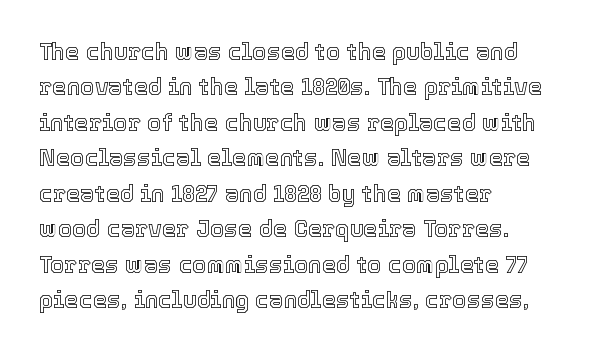
The image shows 23 px text type, upright; set left-aligned, normal line spacing (1.54x), normal letter spacing, not underlined.
